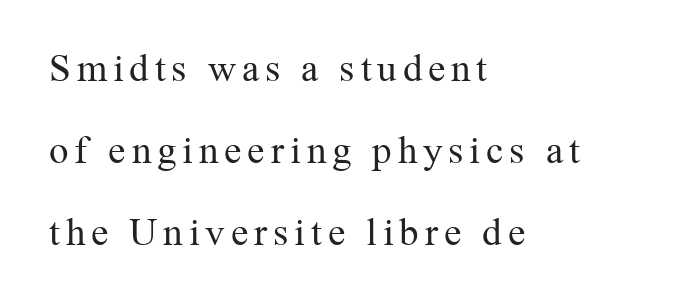
The image shows 39 px regular-weight serif type, upright; set left-aligned, loose line spacing (2.1x), not underlined; medium stroke contrast and a medium x-height.
